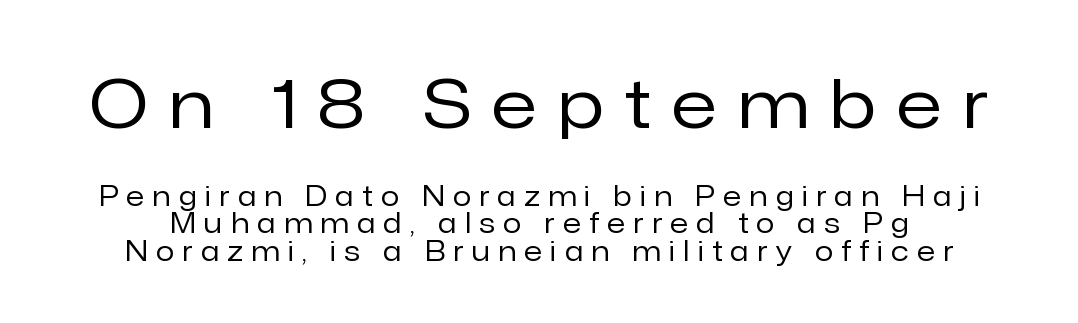
{"serif": "no", "italic": "no", "bold": "no", "weight": "regular", "width": "normal", "stroke_contrast": "low", "x_height": "medium", "monospaced": "no", "underline": "no", "line_spacing": "tight", "line_spacing_ratio": 1.01, "letter_spacing": "wide", "letter_spacing_em": 0.32, "larger_block": "first", "size_ratio": 2.52, "glyph_px": 68}
